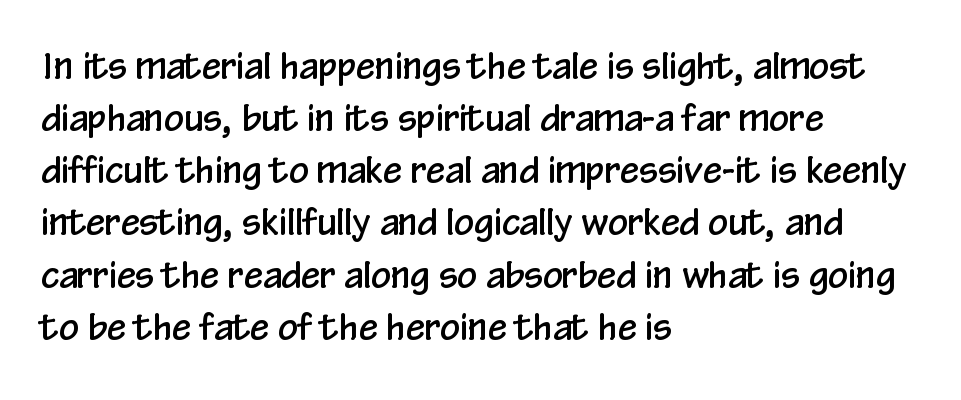
{"serif": "no", "italic": "no", "width": "condensed", "stroke_contrast": "low", "x_height": "medium", "monospaced": "no", "underline": "no", "align": "left", "line_spacing": "normal", "line_spacing_ratio": 1.49, "letter_spacing": "normal", "letter_spacing_em": 0.0, "glyph_px": 35}
